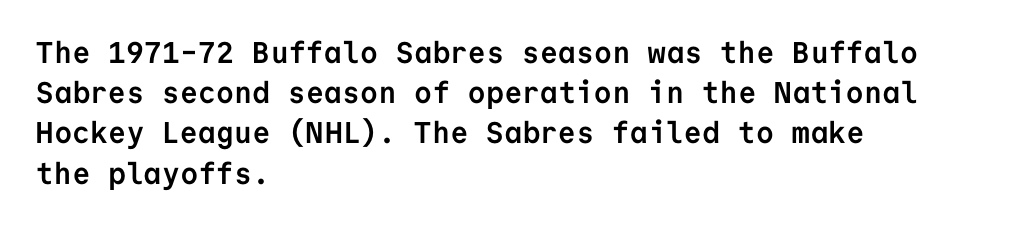
{"serif": "no", "italic": "no", "bold": "yes", "weight": "semibold", "width": "normal", "stroke_contrast": "low", "x_height": "medium", "monospaced": "yes", "underline": "no", "align": "left", "line_spacing": "normal", "line_spacing_ratio": 1.34, "letter_spacing": "normal", "letter_spacing_em": 0.0, "glyph_px": 30}
